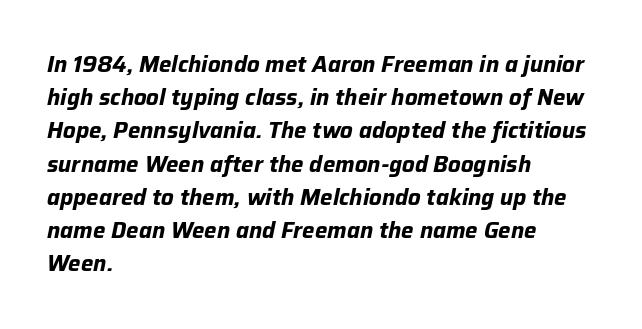
{"italic": "yes", "lean": "right", "slant_degrees": 12, "bold": "yes", "underline": "no", "align": "left", "line_spacing": "normal", "line_spacing_ratio": 1.51, "letter_spacing": "normal", "letter_spacing_em": 0.0, "glyph_px": 22}
